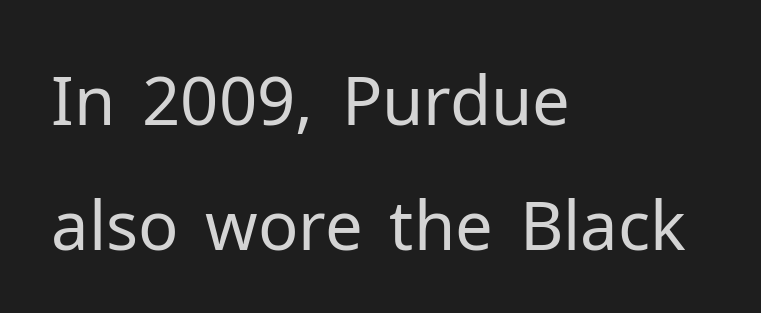
Q: Is the text bold? A: No.
Q: Is the text italic (slanted)? A: No, it is upright.
Q: Is the typeface a serif or a sans-serif typeface? A: Sans-serif.
Q: Is the text underlined? A: No.
Q: How is the paragraph aligned? A: Left-aligned.
Q: Is the spacing between letters normal or unusually wide? A: Normal.
Q: Width (condensed, normal, or wide)? A: Normal.
Q: Stroke contrast? A: Low.
Q: x-height? A: Medium.
Q: Monospaced? A: No.
